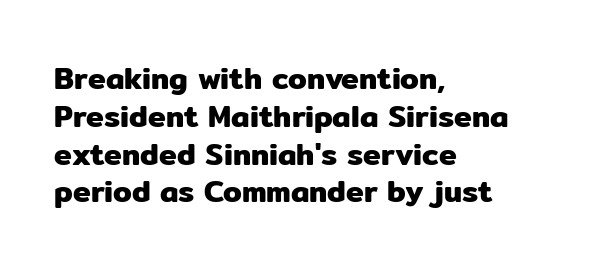
{"serif": "no", "italic": "no", "width": "normal", "stroke_contrast": "low", "x_height": "medium", "monospaced": "no", "underline": "no", "align": "left", "line_spacing": "normal", "line_spacing_ratio": 1.26, "letter_spacing": "normal", "letter_spacing_em": 0.0, "glyph_px": 30}
